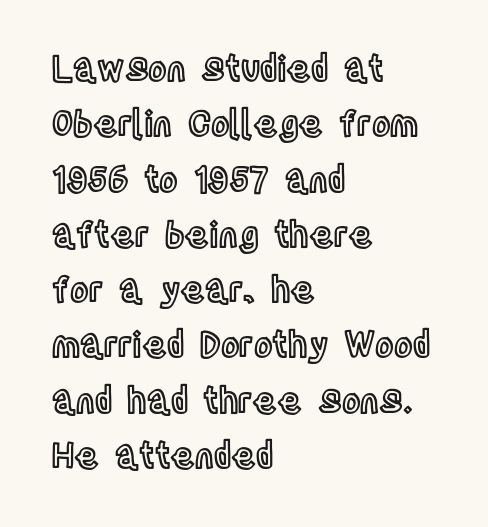
Style check: upright. The line texture is even and compact thanks to regular tracking. The passage shown is typed in a proportional face where columns would drift. If you drew a ruler down the left edge, every line would touch it. The designer left line spacing at the default.
